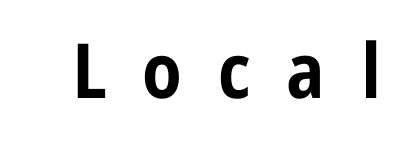
A typesetter would call this proportional, since set widths differ per character. Just letters on the line, the space beneath them empty. Quick note: not italic, upright. Each word looks stretched out because of the extra space between its letters. The face used here is a sans, in the tradition of grotesques and geometrics.
